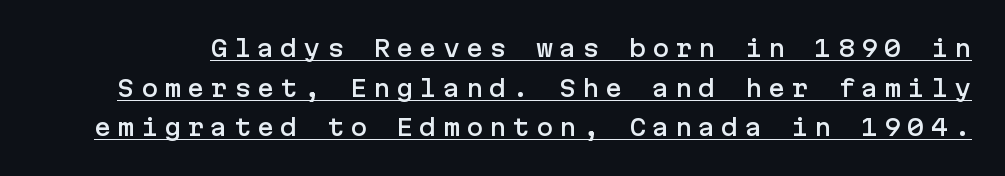
Designer's note — italics off, roman on. Descenders here cross a horizontal rule under the line. In terms of letterspacing, this is a distinctly airy, spread setting.
